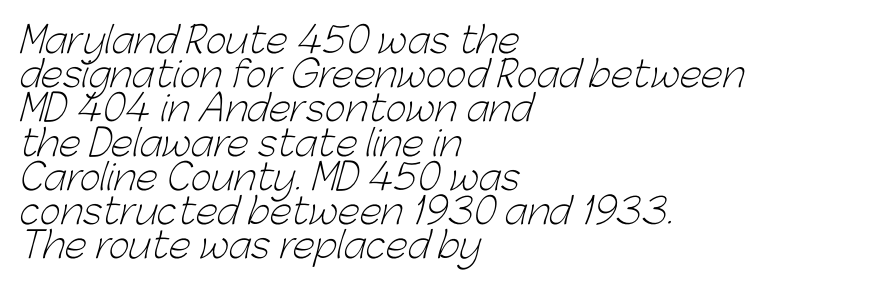
Q: Is the text bold? A: No.
Q: Is the typeface a serif or a sans-serif typeface? A: Sans-serif.
Q: Is the text underlined? A: No.
Q: How is the paragraph aligned? A: Left-aligned.
Q: Is the spacing between letters normal or unusually wide? A: Normal.
Q: Is the spacing between lines tight, normal or loose? A: Tight.
Q: Width (condensed, normal, or wide)? A: Normal.
Q: Stroke contrast? A: Low.
Q: x-height? A: Medium.
Q: Monospaced? A: No.
